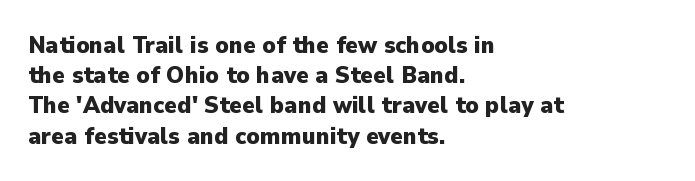
Q: Is the text bold? A: Yes.
Q: Is the text italic (slanted)? A: No, it is upright.
Q: Is the text underlined? A: No.
Q: How is the paragraph aligned? A: Left-aligned.
Q: Is the spacing between letters normal or unusually wide? A: Normal.
Q: Is the spacing between lines tight, normal or loose? A: Normal.
